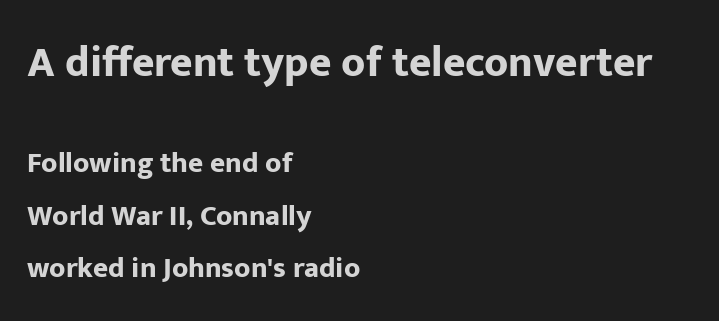
The image shows 43 px bold sans-serif type, upright; set left-aligned, line spacing 1.81x, normal letter spacing, not underlined; the first (top) block is 1.48x larger; low stroke contrast and a medium x-height.
